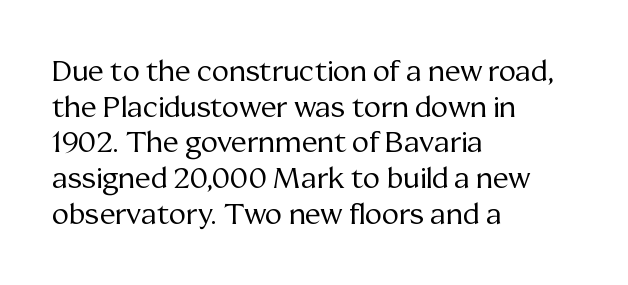
The image shows 29 px regular-weight serif type, upright; set left-aligned, line spacing 1.23x, normal letter spacing, not underlined; medium stroke contrast and a medium x-height.
